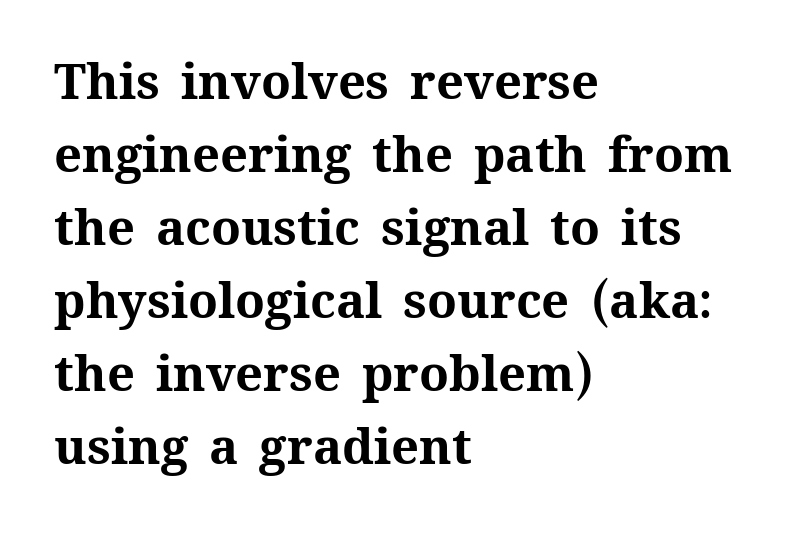
Quick note: underline off. The letters advance in unequal steps, a hallmark of proportional type. Glyph-to-glyph distance matches everyday printed text. Interline gaps are of average width in this sample. Upright lettering throughout.
